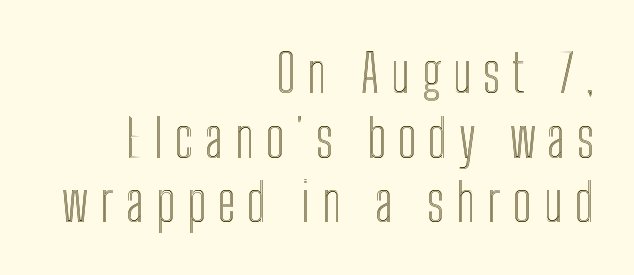
Q: Is the text italic (slanted)? A: No, it is upright.
Q: Is the text underlined? A: No.
Q: How is the paragraph aligned? A: Right-aligned.
Q: Is the spacing between letters normal or unusually wide? A: Unusually wide.
Q: Width (condensed, normal, or wide)? A: Condensed.
Q: x-height? A: Medium.
Q: Monospaced? A: No.
